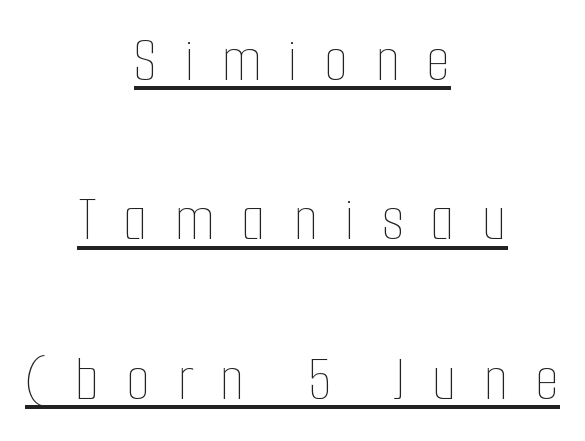
Here the glyphs are tracked loosely, breaking word shapes into spaced letters. The text block is weighted toward neither margin, spreading evenly from the middle. It's the straight-up-and-down kind of type. Is there an underline? Yes — a line sits under the letters.
